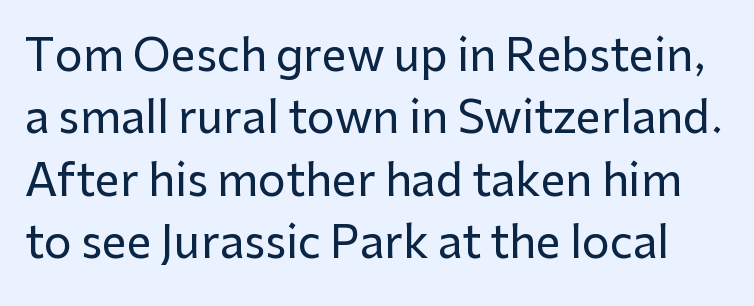
Q: Is the text italic (slanted)? A: No, it is upright.
Q: Is the typeface a serif or a sans-serif typeface? A: Sans-serif.
Q: Is the text underlined? A: No.
Q: Is the spacing between letters normal or unusually wide? A: Normal.
Q: Is the spacing between lines tight, normal or loose? A: Normal.
Q: Width (condensed, normal, or wide)? A: Normal.
Q: Stroke contrast? A: Low.
Q: x-height? A: Medium.
Q: Monospaced? A: No.
